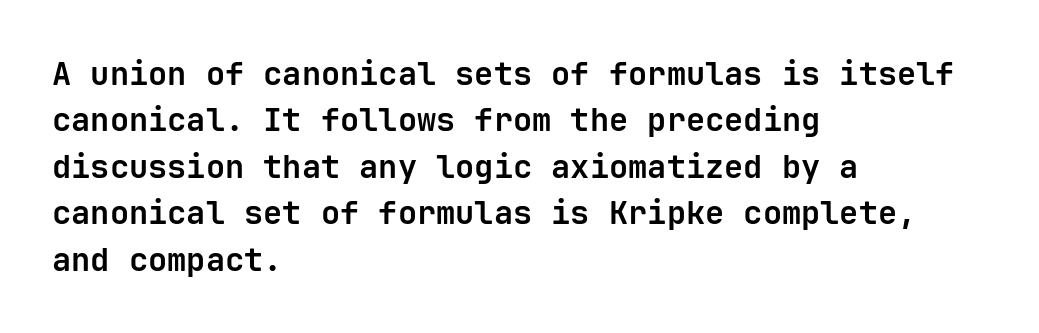
You'd pick this weight for a headline — it's a proper bold. Caption: multi-line text, flush left, ragged right. Style check: upright. Descenders hang freely into open space. A typesetter would call this zero additional tracking.
